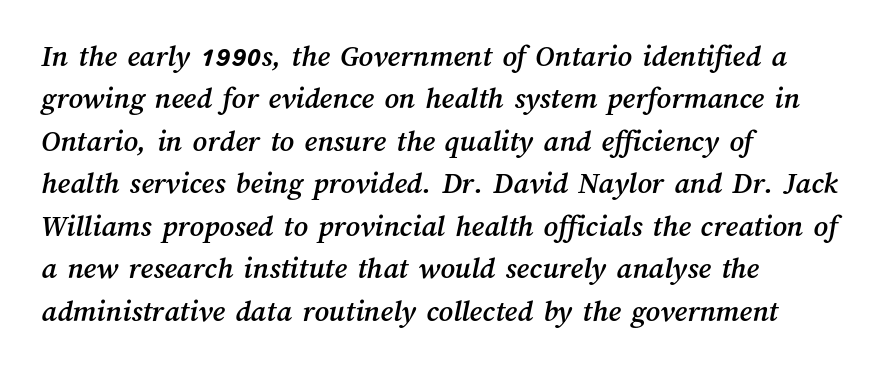
Q: Is the text underlined? A: No.
Q: How is the paragraph aligned? A: Left-aligned.
Q: Is the spacing between letters normal or unusually wide? A: Normal.
Q: Is the spacing between lines tight, normal or loose? A: Normal.
Q: Width (condensed, normal, or wide)? A: Normal.
Q: Stroke contrast? A: Medium.
Q: x-height? A: Medium.
Q: Monospaced? A: No.
